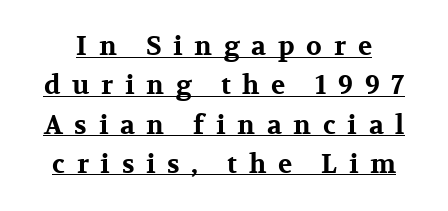
{"italic": "no", "bold": "yes", "underline": "yes", "line_spacing": "normal", "line_spacing_ratio": 1.51, "letter_spacing": "wide", "letter_spacing_em": 0.45, "glyph_px": 26}
